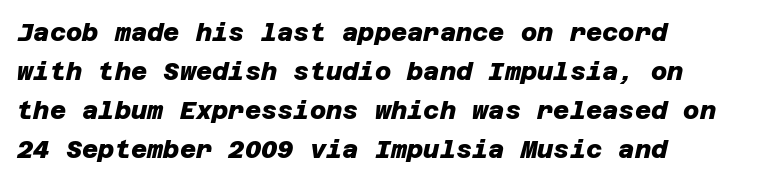
The area under the type is left untouched. Nobody touched the tracking dial on this one. Summary of vertical rhythm: regular, with standard interline spacing. These lines are set flush left with a ragged right edge. Typographic density is high because the face is bold.
